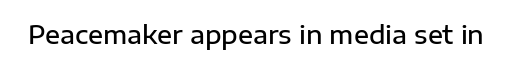
{"italic": "no", "bold": "semi", "underline": "no", "letter_spacing": "normal", "letter_spacing_em": 0.0, "glyph_px": 25}
